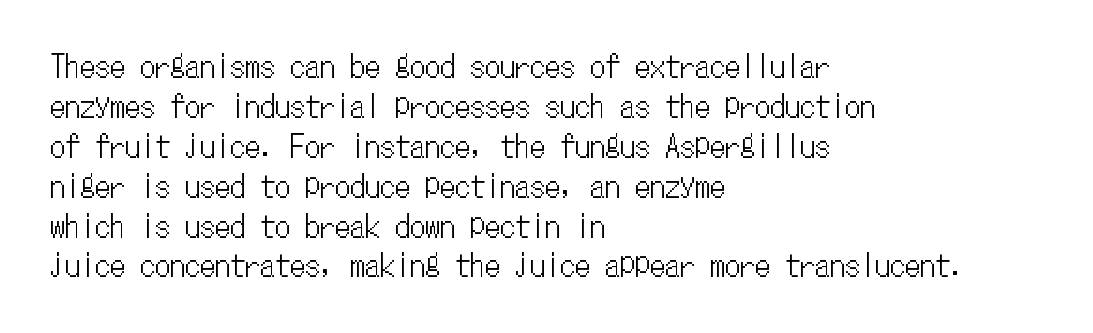
{"italic": "no", "width": "condensed", "stroke_contrast": "low", "x_height": "medium", "monospaced": "yes", "underline": "no", "align": "left", "line_spacing": "normal", "line_spacing_ratio": 1.33, "letter_spacing": "normal", "letter_spacing_em": 0.0, "glyph_px": 30}
